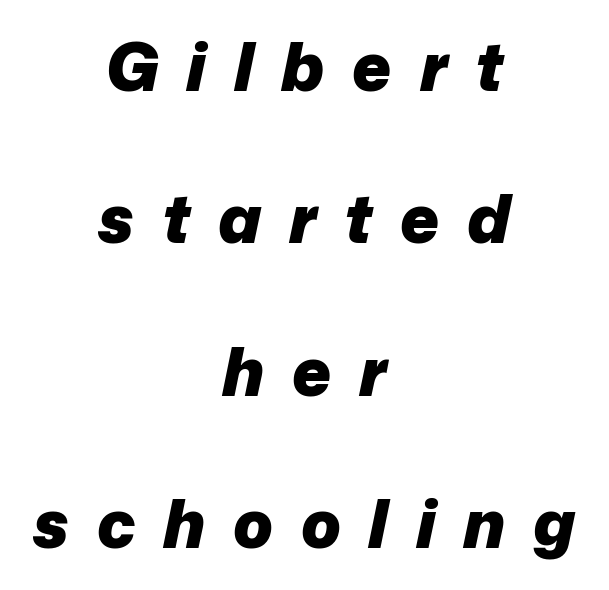
{"italic": "yes", "lean": "right", "slant_degrees": 12, "bold": "yes", "weight": "heavy", "width": "normal", "stroke_contrast": "low", "x_height": "medium", "monospaced": "no", "underline": "no", "align": "center", "line_spacing": "loose", "line_spacing_ratio": 2.31, "letter_spacing": "wide", "letter_spacing_em": 0.42, "glyph_px": 66}
